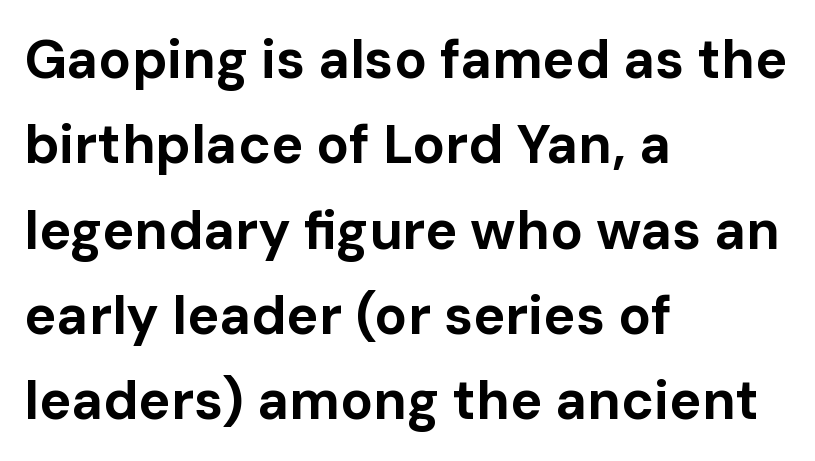
Typeset ragged right — the left edge is the straight one. Students, observe: this is what conventionally led text looks like. In terms of letterform style, serifs are entirely absent. You could not count columns in this text — the font is proportionally spaced. Unmarked baselines from the first word to the last.
